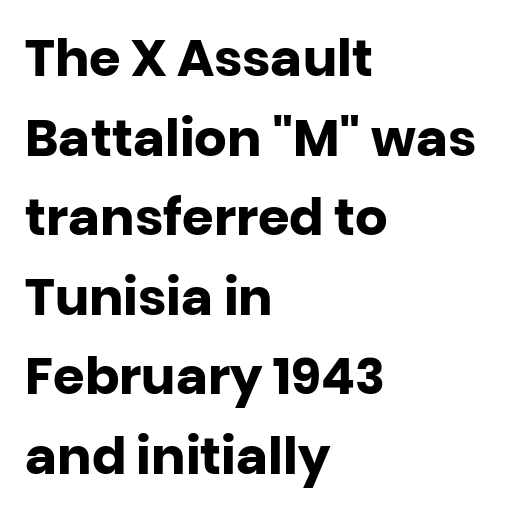
Underline: absent. The type is set solid horizontally, with unmodified tracking. Looks like regular typesetting: each glyph gets only the width it needs. The specimen reads as upright at a glance. Left-aligned paragraph, ragged on the right. Each letter's strokes conclude bluntly, with no projecting serifs.
